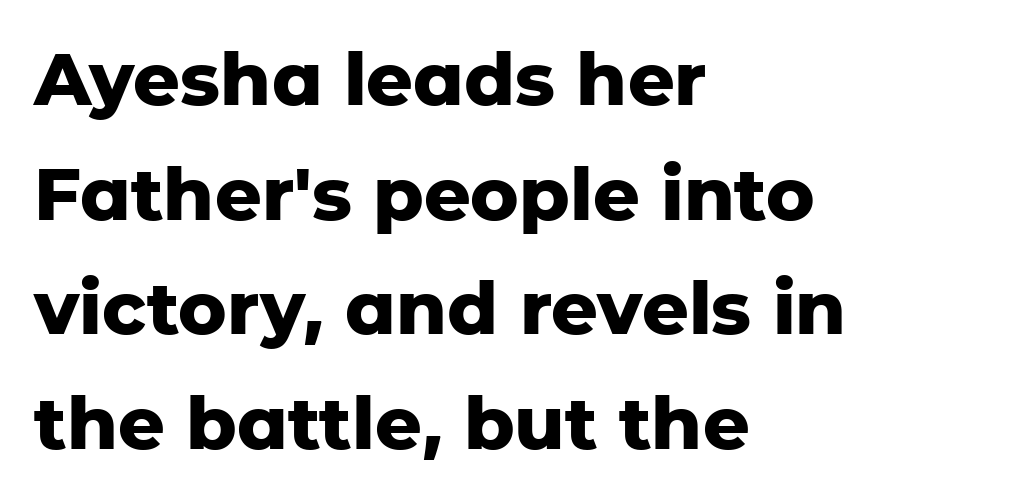
The image shows 73 px heavy sans-serif type, upright; set left-aligned, normal line spacing (1.57x), normal letter spacing, not underlined; low stroke contrast and a medium x-height.
